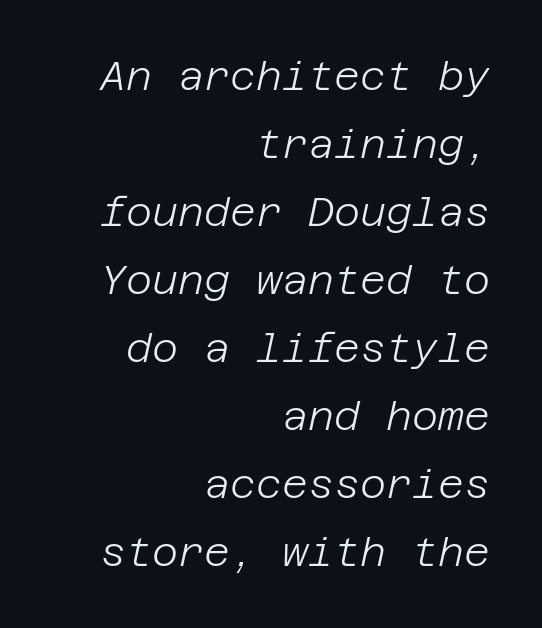
The image shows 40 px light type, italic (leaning right); set right-aligned, normal line spacing (1.7x), normal letter spacing, not underlined; low stroke contrast and a large x-height.
